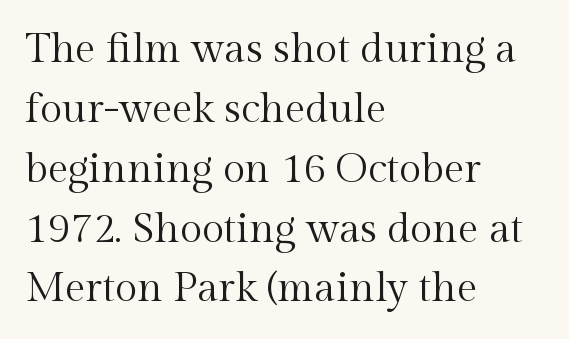
Plain, unruled lines of type. Vertical spacing — default. A typesetter would label this face a serif. Characters follow at the spacing the type designer built in.
